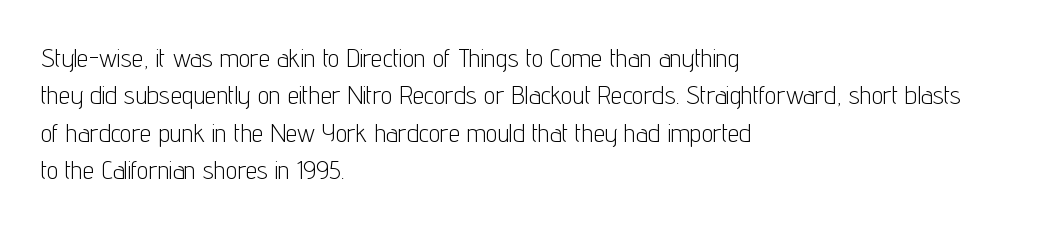
Q: Is the text bold? A: No.
Q: Is the text italic (slanted)? A: No, it is upright.
Q: Is the text underlined? A: No.
Q: How is the paragraph aligned? A: Left-aligned.
Q: Is the spacing between letters normal or unusually wide? A: Normal.
Q: Is the spacing between lines tight, normal or loose? A: Normal.
